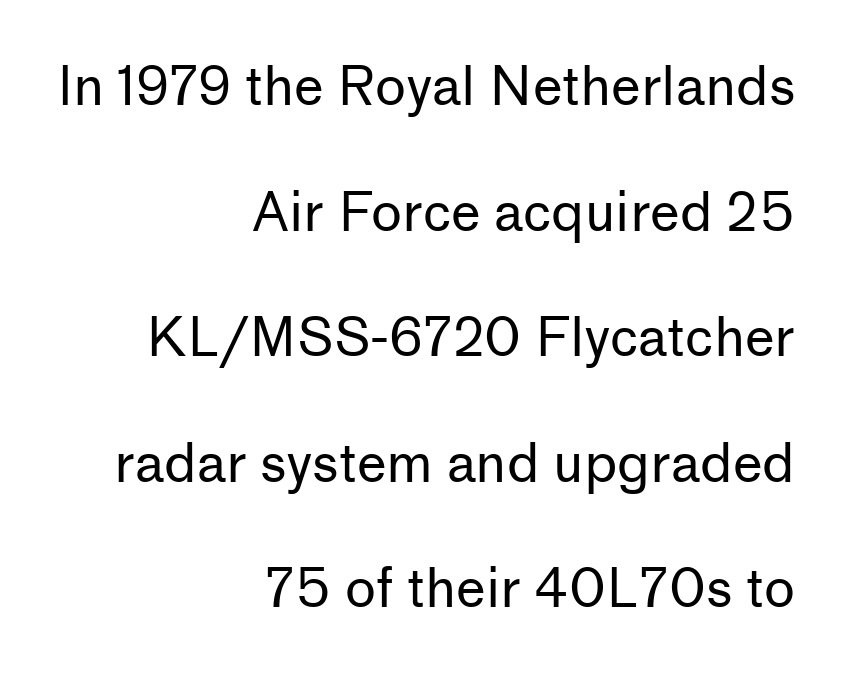
Honestly, the letter spacing is just normal — you wouldn't notice it. The glyphs in this specimen are sans serif. This block would shrink considerably if given ordinary leading; it's expanded now. Rendered with straight, roman letterforms. The passage shown is not bold in any degree.
